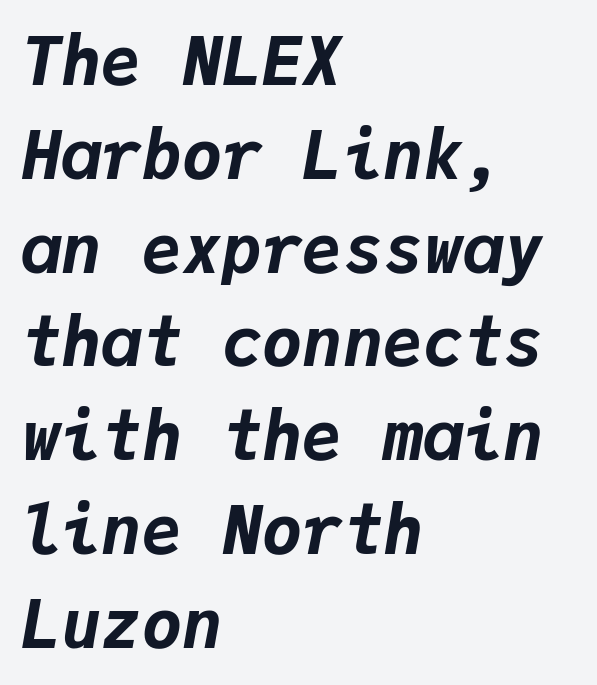
Observe the lean: these are italic letterforms. Caption: multi-line text, flush left, ragged right. Stroke thickness is high; the sample reads as a true bold. The leading is moderate, giving the passage an even texture. Standard letterfit; no display-style spreading of the glyphs. Fixed-width glyphs throughout — classic coding-font behaviour.
